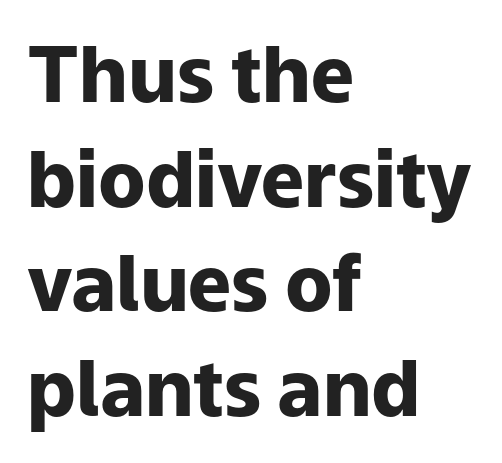
How heavy is the stroke? Heavy — this is a bold. Quick note: underline off. To sum up the face: it is a sans, with no serifs. These lines are rendered in a variable-pitch font. Characters remain perfectly vertical along every line. Line starts are locked; line ends wander.
